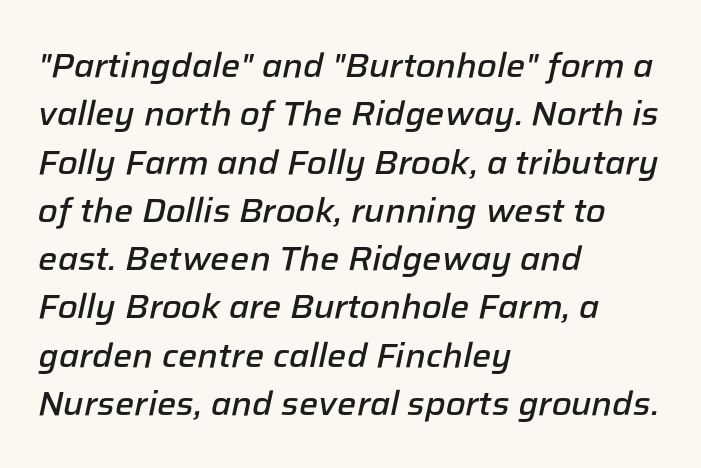
Q: Is the text bold? A: Semi-bold.
Q: Is the text italic (slanted)? A: Yes, it leans right by about 12 degrees.
Q: Is the text underlined? A: No.
Q: How is the paragraph aligned? A: Left-aligned.
Q: Is the spacing between letters normal or unusually wide? A: Normal.
Q: Is the spacing between lines tight, normal or loose? A: Normal.
Q: Width (condensed, normal, or wide)? A: Normal.
Q: Stroke contrast? A: Low.
Q: x-height? A: Medium.
Q: Monospaced? A: No.
